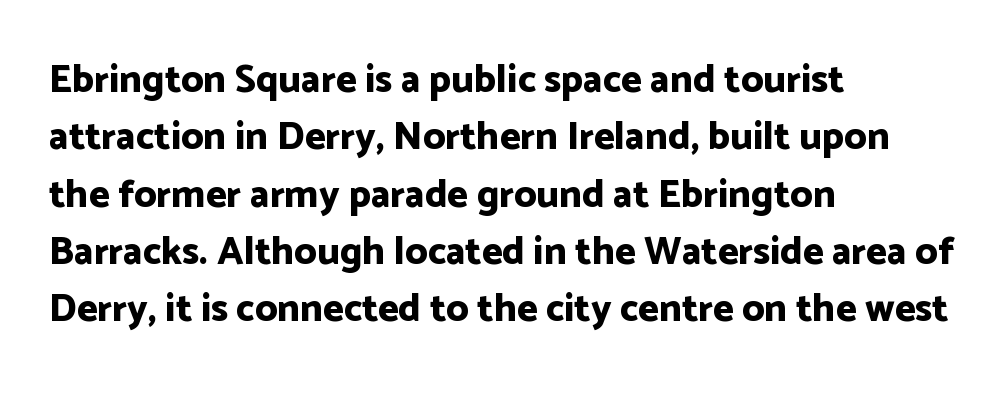
Q: Is the text bold? A: Yes.
Q: Is the text italic (slanted)? A: No, it is upright.
Q: Is the typeface a serif or a sans-serif typeface? A: Sans-serif.
Q: Is the text underlined? A: No.
Q: How is the paragraph aligned? A: Left-aligned.
Q: Is the spacing between letters normal or unusually wide? A: Normal.
Q: Is the spacing between lines tight, normal or loose? A: Normal.
Q: Width (condensed, normal, or wide)? A: Normal.
Q: Stroke contrast? A: Low.
Q: x-height? A: Medium.
Q: Monospaced? A: No.
